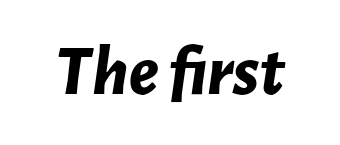
{"italic": "yes", "lean": "right", "slant_degrees": 7, "bold": "yes", "weight": "bold", "width": "normal", "stroke_contrast": "low", "x_height": "medium", "monospaced": "no", "underline": "no", "letter_spacing": "normal", "letter_spacing_em": 0.0, "glyph_px": 72}
